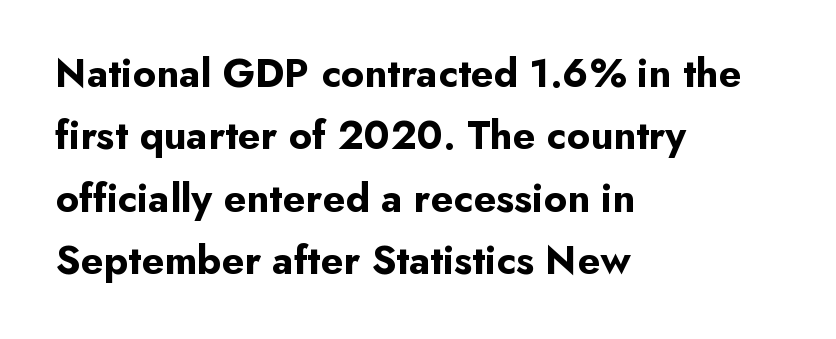
Chunky letters — that's bold for sure. The paragraph has a hard left edge and a soft right edge. The passage shown is not underscored anywhere. Ascenders rise straight up at ninety degrees. Typographically, this falls in the sans-serif category. Normally led — the rows are evenly, conventionally spaced.
